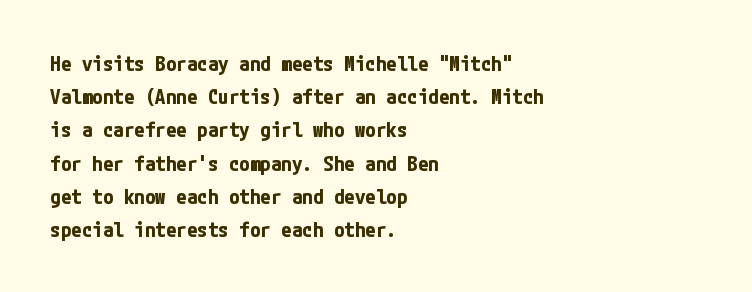
The image shows 21 px bold type, upright; set left-aligned, normal line spacing (1.58x), normal letter spacing, not underlined.
